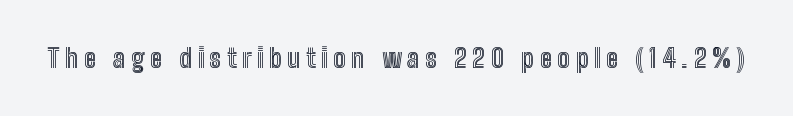
If you drew a line through each stem, it would be perfectly vertical. Inter-character spacing is expanded well beyond the font's built-in metrics. Each row of text sits above clean, open space.
